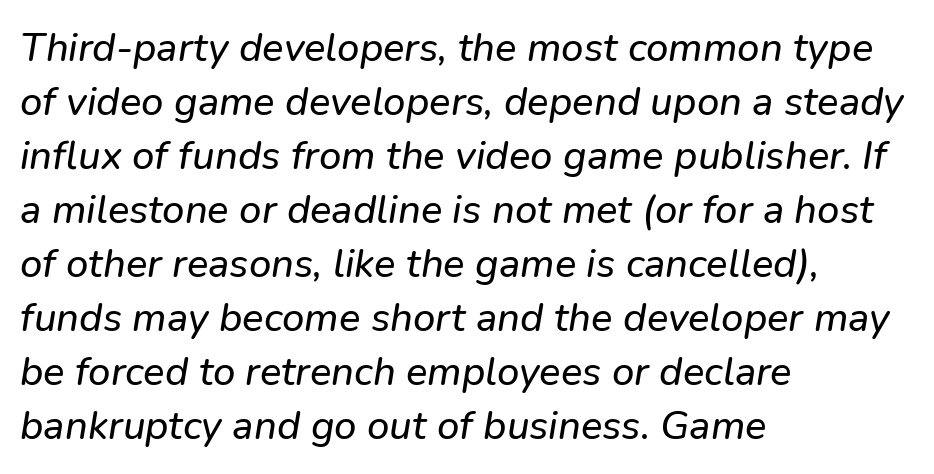
Does the copy run flush right? No — it runs flush left. The leading is moderate, giving the passage an even texture. The type is set solid horizontally, with unmodified tracking. Plain, unruled lines of type. This sample has the flowing, uneven cadence of proportional lettering. Looking at the ascenders, they clearly lean.
